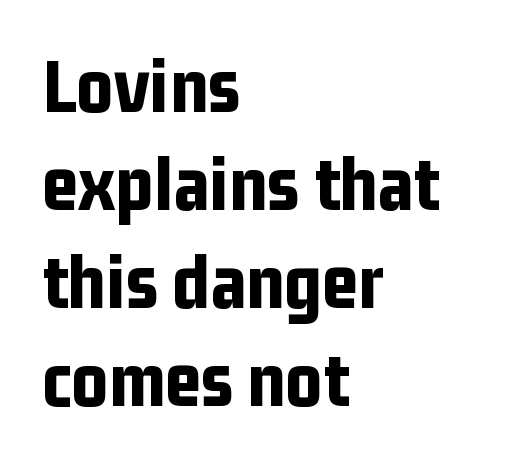
The image shows 79 px bold, condensed sans-serif type, upright; set left-aligned, line spacing 1.24x, normal letter spacing, not underlined; low stroke contrast and a medium x-height.
